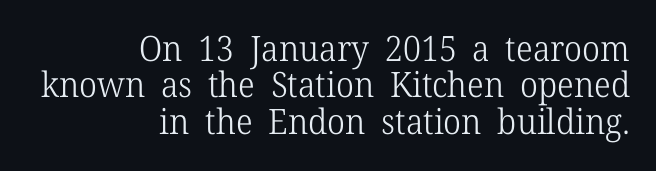
Q: Is the text bold? A: No.
Q: Is the text italic (slanted)? A: No, it is upright.
Q: Is the typeface a serif or a sans-serif typeface? A: Serif.
Q: Is the text underlined? A: No.
Q: How is the paragraph aligned? A: Right-aligned.
Q: Is the spacing between letters normal or unusually wide? A: Normal.
Q: Is the spacing between lines tight, normal or loose? A: Tight.
Q: Width (condensed, normal, or wide)? A: Normal.
Q: Stroke contrast? A: Low.
Q: x-height? A: Medium.
Q: Monospaced? A: No.
